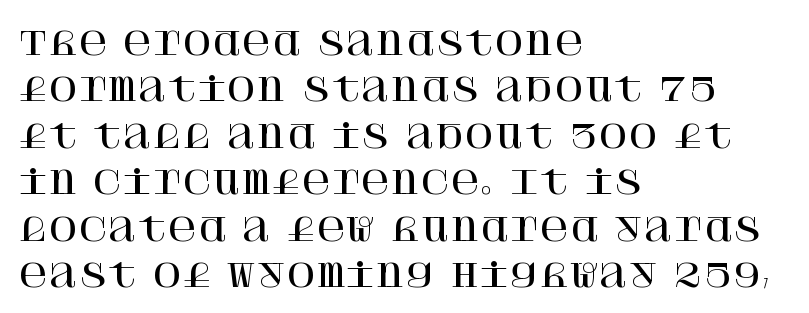
{"serif": "yes", "italic": "no", "width": "normal", "stroke_contrast": "high", "x_height": "large", "underline": "no", "align": "left", "line_spacing": "normal", "line_spacing_ratio": 1.45, "letter_spacing": "normal", "letter_spacing_em": 0.0, "glyph_px": 32}
